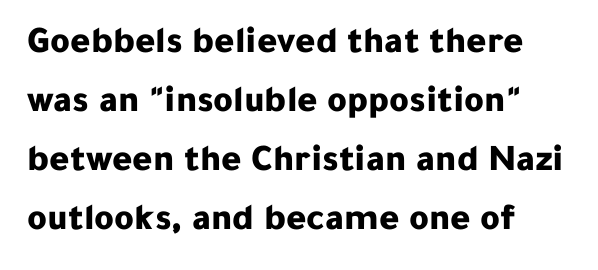
{"serif": "no", "italic": "no", "bold": "yes", "weight": "bold", "width": "normal", "stroke_contrast": "low", "x_height": "medium", "monospaced": "no", "underline": "no", "align": "left", "line_spacing": "normal", "line_spacing_ratio": 1.55, "letter_spacing": "normal", "letter_spacing_em": 0.0, "glyph_px": 38}
